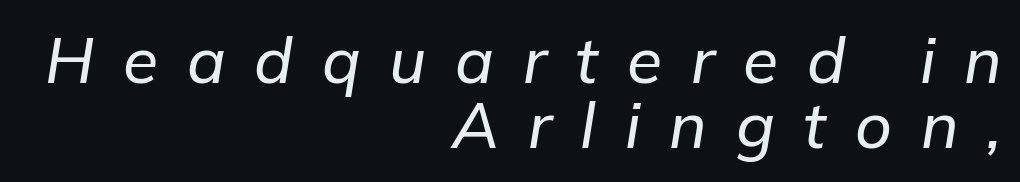
Cramped leading. Horizontal alignment here is rightward, an uncommon choice for prose. The line texture is sparse and dotted thanks to wide tracking. The glyphs are unaccompanied by any horizontal stroke below them. Emphasis-style slanted type is in use.
